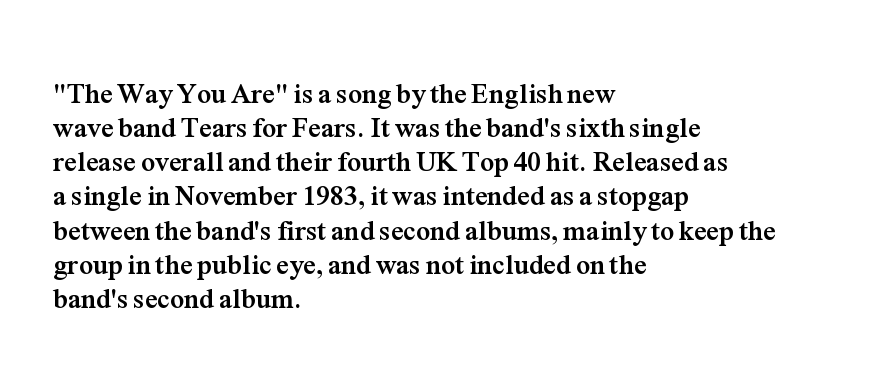
Small tapered or slab feet sit at the stroke ends, so this counts as serif. Clear beneath every line of the passage. The rendering uses natural spacing where letterforms have individual widths. Heavy-handed strokes throughout: this text is bold. Tracking value appears to be zero — textbook default spacing.
